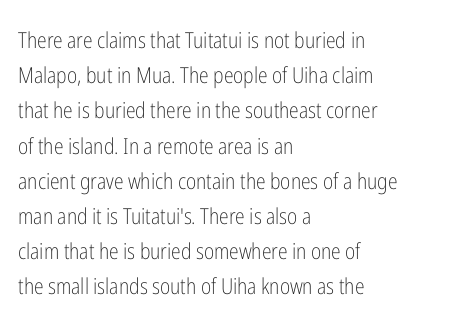
{"italic": "no", "bold": "no", "underline": "no", "align": "left", "line_spacing": "normal", "line_spacing_ratio": 1.6, "letter_spacing": "normal", "letter_spacing_em": 0.0, "glyph_px": 22}
